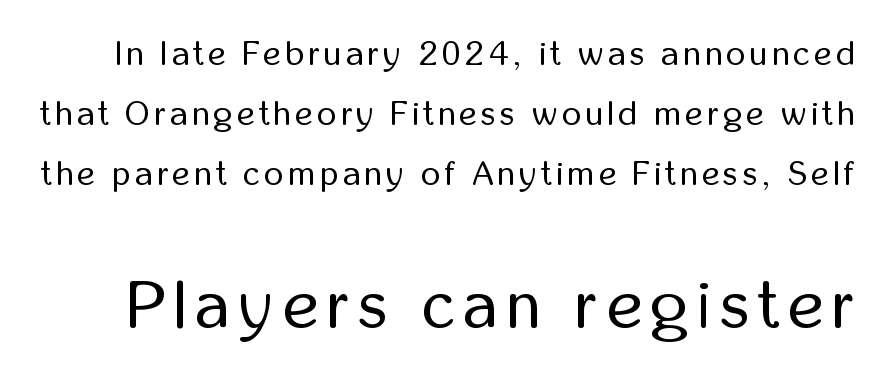
Q: Is the text bold? A: No.
Q: Is the text italic (slanted)? A: No, it is upright.
Q: Is the typeface a serif or a sans-serif typeface? A: Sans-serif.
Q: Is the text underlined? A: No.
Q: Which block of text is set in a larger size, the first (top) or the second (bottom)? A: The second (bottom) one.
Q: Width (condensed, normal, or wide)? A: Condensed.
Q: Stroke contrast? A: Low.
Q: x-height? A: Medium.
Q: Monospaced? A: No.
